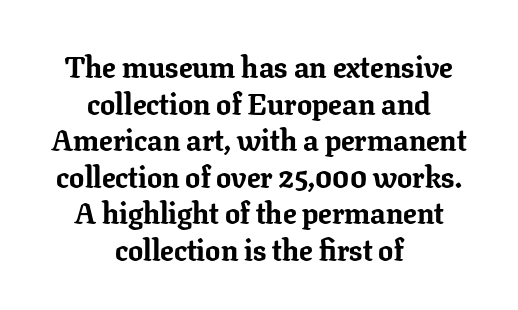
{"serif": "yes", "italic": "no", "bold": "yes", "weight": "bold", "width": "normal", "stroke_contrast": "low", "x_height": "medium", "monospaced": "no", "underline": "no", "align": "center", "line_spacing_ratio": 1.22, "letter_spacing": "normal", "letter_spacing_em": 0.0, "glyph_px": 30}
